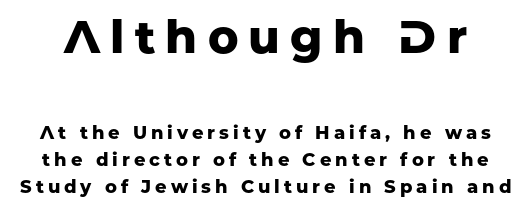
The image shows 46 px heavy sans-serif type, upright; set normal line spacing (1.52x), unusually wide letter spacing (+0.22 em), not underlined; the first (top) block is 2.56x larger; low stroke contrast and a medium x-height.
